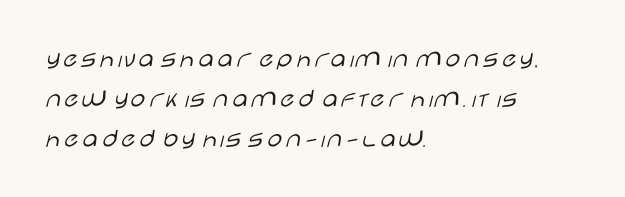
The image shows 27 px text type; set left-aligned, normal line spacing (1.49x), normal letter spacing, not underlined.
